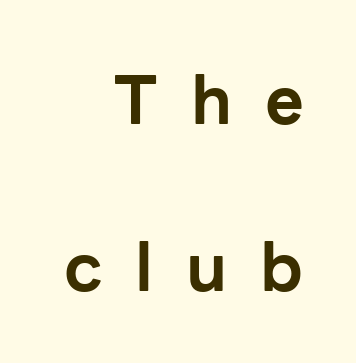
The image shows 67 px bold sans-serif type, upright; set right-aligned, loose line spacing (2.49x), unusually wide letter spacing (+0.49 em), not underlined; low stroke contrast and a medium x-height.
